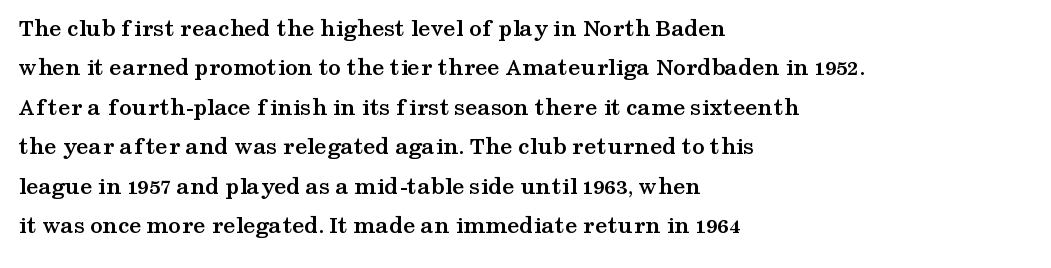
Q: Is the text bold? A: Yes.
Q: Is the text italic (slanted)? A: No, it is upright.
Q: Is the text underlined? A: No.
Q: How is the paragraph aligned? A: Left-aligned.
Q: Is the spacing between letters normal or unusually wide? A: Normal.
Q: Is the spacing between lines tight, normal or loose? A: Normal.
